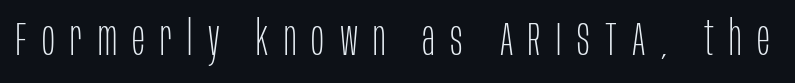
The letters advance in unequal steps, a hallmark of proportional type. Just letters on the line, the space beneath them empty. The typography opts for an upright posture over an oblique one. Stem width sits at or under what a default text font uses. Are there feet on the stems? There aren't — it's a sans. In terms of letterspacing, this is a distinctly airy, spread setting.
